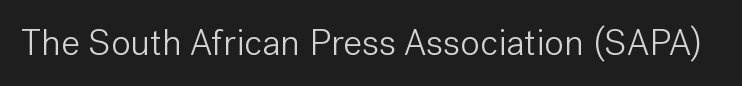
The image shows 37 px light sans-serif type, upright; set normal letter spacing, not underlined; low stroke contrast and a medium x-height.
